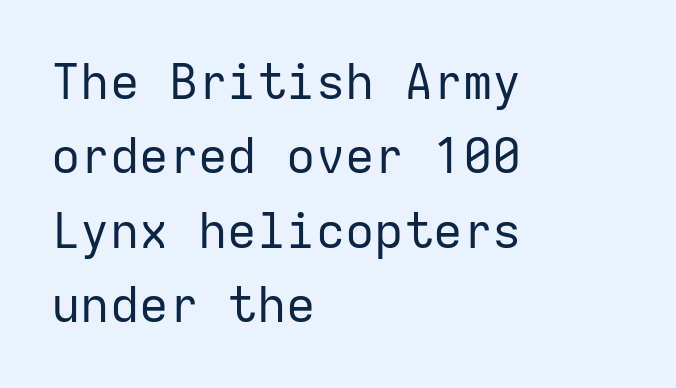
Q: Is the text bold? A: No.
Q: Is the text italic (slanted)? A: No, it is upright.
Q: Is the typeface a serif or a sans-serif typeface? A: Sans-serif.
Q: Is the text underlined? A: No.
Q: How is the paragraph aligned? A: Left-aligned.
Q: Is the spacing between letters normal or unusually wide? A: Normal.
Q: Is the spacing between lines tight, normal or loose? A: Normal.
Q: Width (condensed, normal, or wide)? A: Normal.
Q: Stroke contrast? A: Low.
Q: x-height? A: Medium.
Q: Monospaced? A: Yes.
